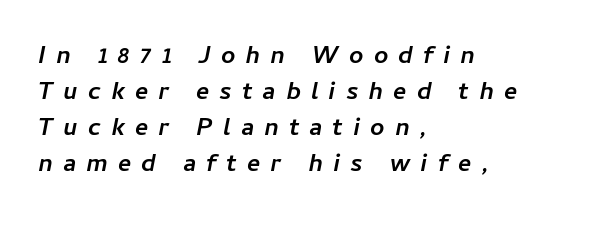
The letterforms stand isolated, each surrounded by extra space. In terms of weight, the rendering is a true, heavy bold. Compared with a centered layout, this one pins lines to the left instead. Underlining? Definitely not there. Vertically, the passage feels balanced, rows spaced as you'd expect. A typesetter would mark this as italic.
